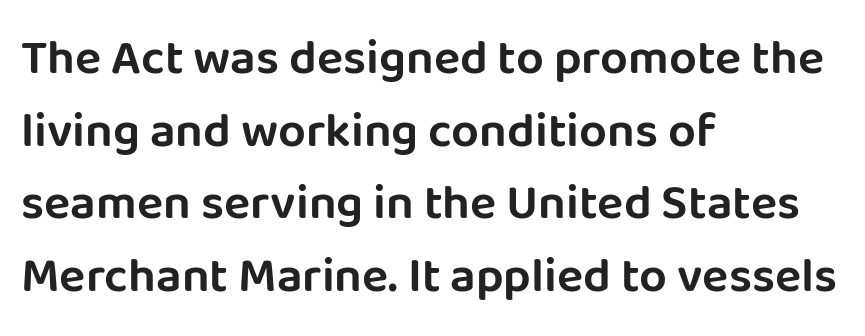
{"serif": "no", "italic": "no", "width": "normal", "stroke_contrast": "low", "x_height": "large", "monospaced": "no", "underline": "no", "align": "left", "line_spacing": "normal", "line_spacing_ratio": 1.48, "letter_spacing": "normal", "letter_spacing_em": 0.0, "glyph_px": 49}
